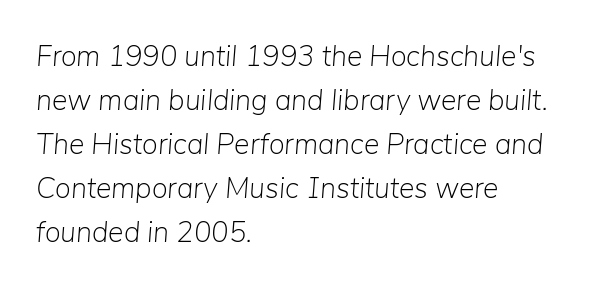
The image shows 29 px light type, italic (leaning right); set left-aligned, normal line spacing (1.52x), normal letter spacing, not underlined; low stroke contrast and a medium x-height.
